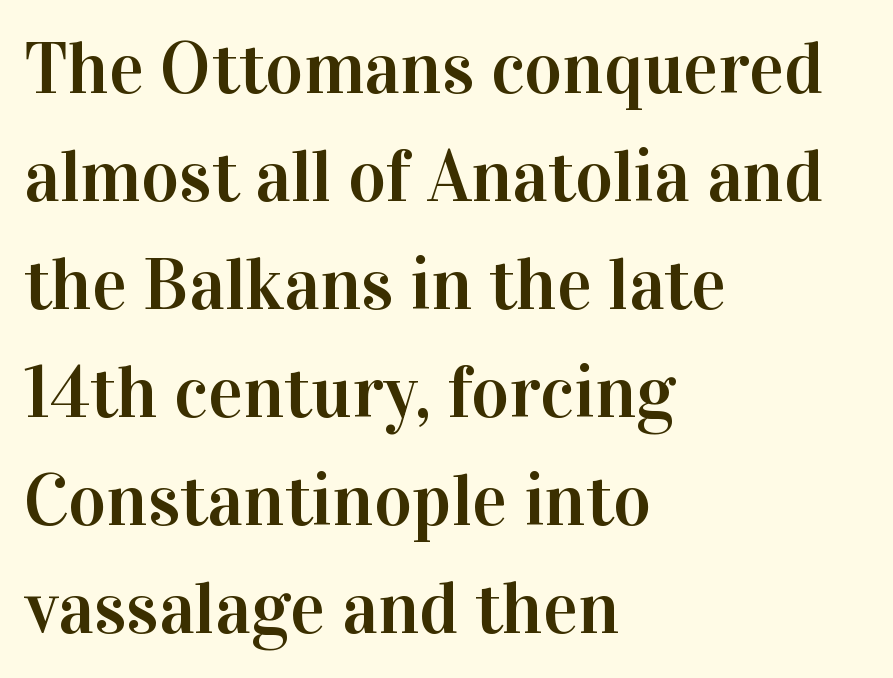
{"serif": "yes", "italic": "no", "width": "normal", "stroke_contrast": "high", "x_height": "medium", "monospaced": "no", "underline": "no", "align": "left", "line_spacing": "normal", "line_spacing_ratio": 1.48, "letter_spacing": "normal", "letter_spacing_em": 0.0, "glyph_px": 73}
